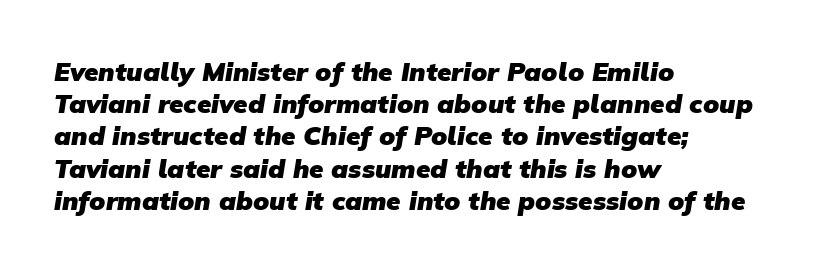
Short and long lines alike share a common starting point at left. Is the type bold? Yes — the strokes are clearly thick and heavy. The type is set solid horizontally, with unmodified tracking. Check the space under the baseline: it is left empty.
